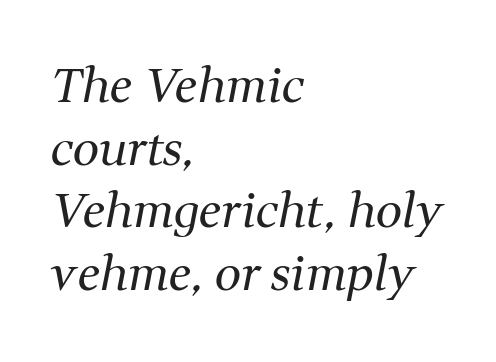
{"serif": "yes", "italic": "yes", "lean": "right", "slant_degrees": 11, "bold": "no", "weight": "regular", "width": "normal", "stroke_contrast": "medium", "x_height": "medium", "monospaced": "no", "underline": "no", "align": "left", "line_spacing": "normal", "line_spacing_ratio": 1.33, "letter_spacing": "normal", "letter_spacing_em": 0.0, "glyph_px": 47}
